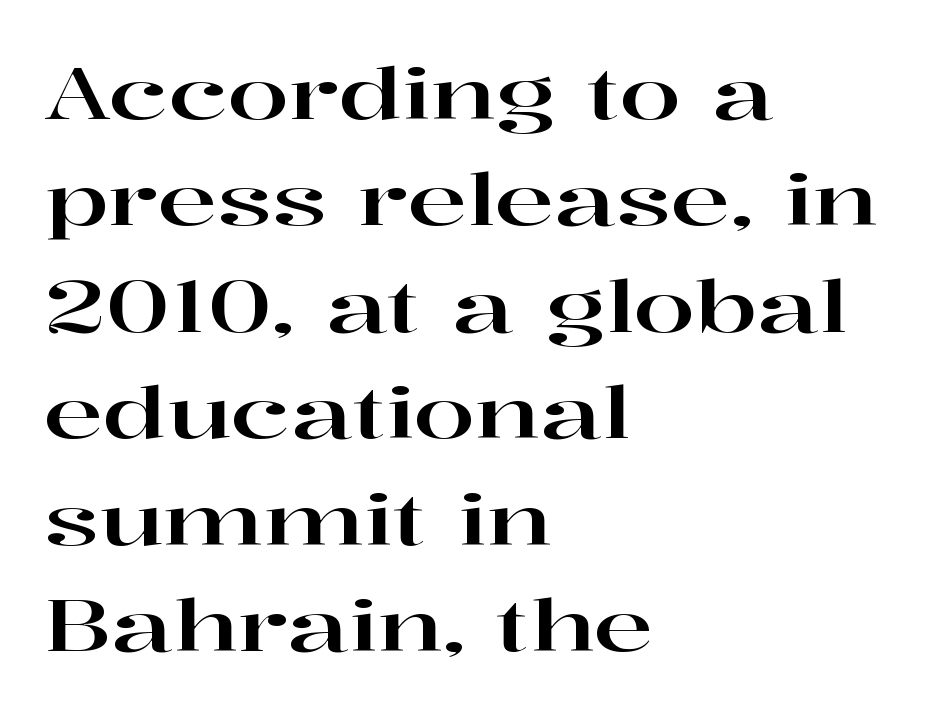
The image shows 71 px wide serif type, upright; set left-aligned, normal line spacing (1.5x), normal letter spacing, not underlined; high stroke contrast and a medium x-height.
